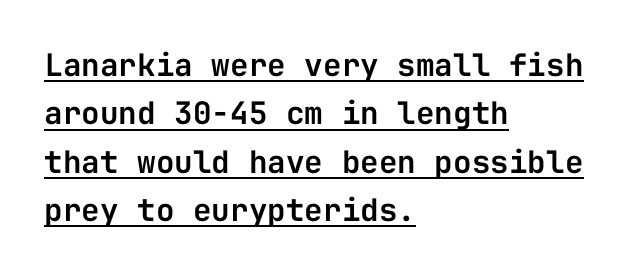
Q: Is the text italic (slanted)? A: No, it is upright.
Q: Is the typeface a serif or a sans-serif typeface? A: Sans-serif.
Q: Is the text underlined? A: Yes.
Q: How is the paragraph aligned? A: Left-aligned.
Q: Is the spacing between letters normal or unusually wide? A: Normal.
Q: Is the spacing between lines tight, normal or loose? A: Normal.
Q: Width (condensed, normal, or wide)? A: Normal.
Q: Stroke contrast? A: Low.
Q: x-height? A: Medium.
Q: Monospaced? A: Yes.
